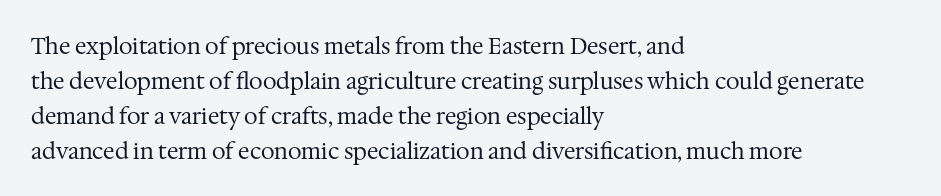
The image shows 22 px text type, upright; set left-aligned, normal line spacing (1.59x), normal letter spacing, not underlined.
